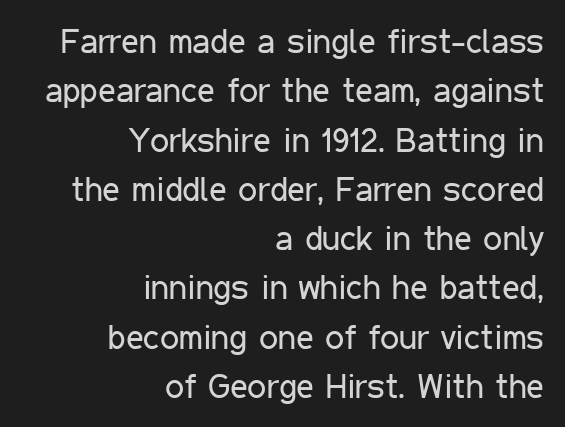
Baseline-to-baseline distance is the conventional proportion of letter height. This is the regular roman posture of the typeface. The font is comparable to plain body text, perhaps lighter. One-word summary of the alignment: right. Descenders are the only things crossing below the line. You can tell from the bare stems that sans-serif type was used.
